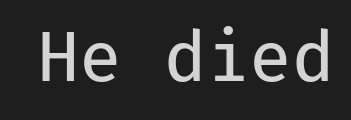
{"serif": "no", "italic": "no", "bold": "no", "weight": "regular", "width": "normal", "stroke_contrast": "low", "x_height": "medium", "monospaced": "yes", "underline": "no", "letter_spacing": "normal", "letter_spacing_em": 0.0, "glyph_px": 69}
